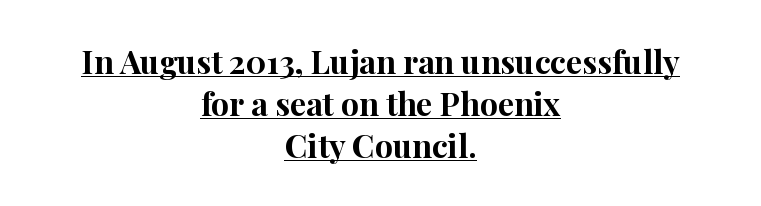
These lines sit exactly where default settings would place them. Every row of glyphs is offset so its center matches the block's center. The type is set solid horizontally, with unmodified tracking. What kind of face is this? One with serifs.
